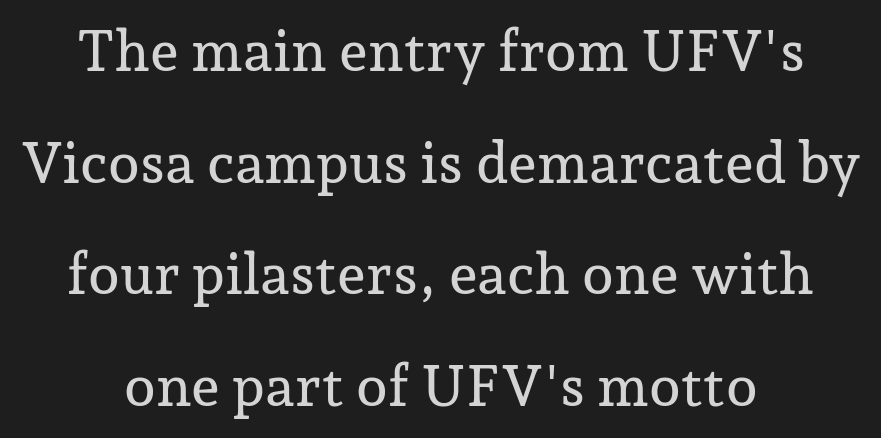
Q: Is the text italic (slanted)? A: No, it is upright.
Q: Is the typeface a serif or a sans-serif typeface? A: Serif.
Q: Is the text underlined? A: No.
Q: How is the paragraph aligned? A: Centered.
Q: Is the spacing between letters normal or unusually wide? A: Normal.
Q: Is the spacing between lines tight, normal or loose? A: Loose.
Q: Width (condensed, normal, or wide)? A: Normal.
Q: Stroke contrast? A: Low.
Q: x-height? A: Medium.
Q: Monospaced? A: No.
